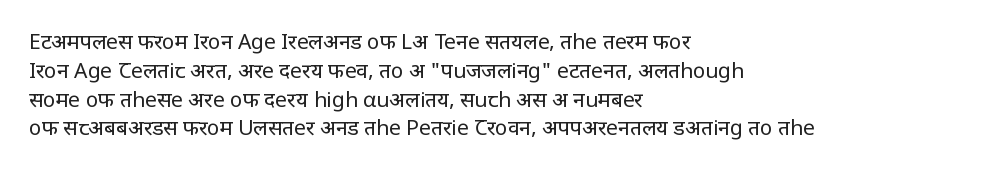
The image shows 21 px text type, upright; set left-aligned, normal line spacing (1.37x), normal letter spacing, not underlined.
